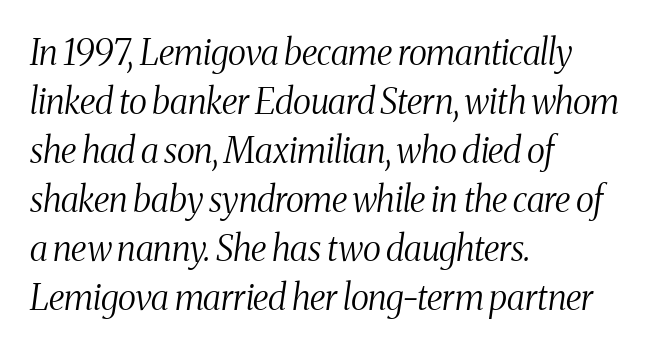
Q: Is the text bold? A: No.
Q: Is the text italic (slanted)? A: Yes, it leans right by about 8 degrees.
Q: Is the typeface a serif or a sans-serif typeface? A: Serif.
Q: Is the text underlined? A: No.
Q: How is the paragraph aligned? A: Left-aligned.
Q: Is the spacing between letters normal or unusually wide? A: Normal.
Q: Is the spacing between lines tight, normal or loose? A: Normal.
Q: Width (condensed, normal, or wide)? A: Condensed.
Q: Stroke contrast? A: Medium.
Q: x-height? A: Medium.
Q: Monospaced? A: No.
